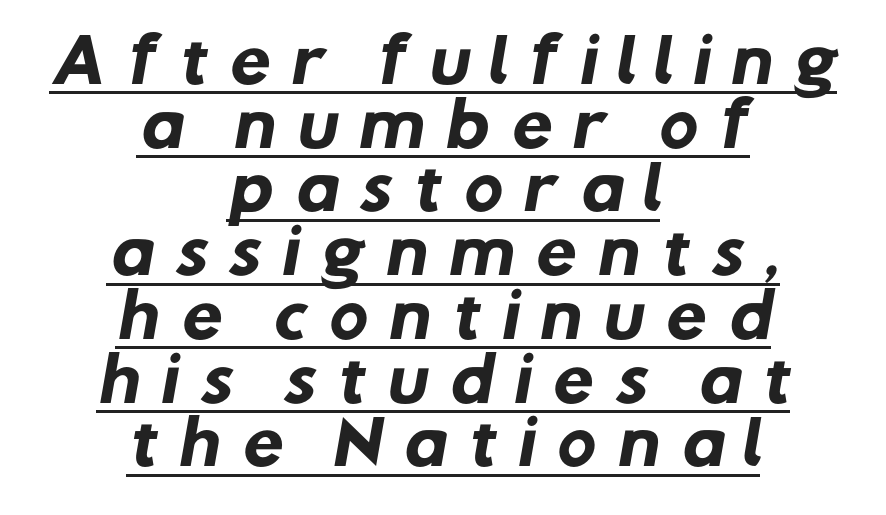
{"serif": "no", "bold": "yes", "weight": "heavy", "width": "normal", "stroke_contrast": "low", "x_height": "medium", "monospaced": "no", "underline": "yes", "align": "center", "line_spacing": "tight", "line_spacing_ratio": 1.08, "letter_spacing": "wide", "letter_spacing_em": 0.33, "glyph_px": 59}
